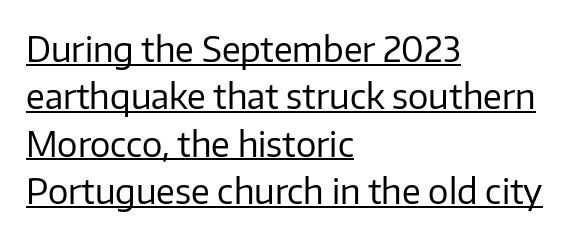
Q: Is the text bold? A: No.
Q: Is the text italic (slanted)? A: No, it is upright.
Q: Is the typeface a serif or a sans-serif typeface? A: Sans-serif.
Q: Is the text underlined? A: Yes.
Q: How is the paragraph aligned? A: Left-aligned.
Q: Is the spacing between letters normal or unusually wide? A: Normal.
Q: Is the spacing between lines tight, normal or loose? A: Normal.
Q: Width (condensed, normal, or wide)? A: Normal.
Q: Stroke contrast? A: Low.
Q: x-height? A: Medium.
Q: Monospaced? A: No.
